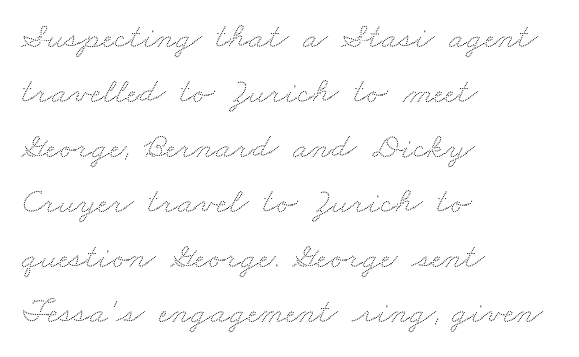
{"width": "wide", "stroke_contrast": "low", "x_height": "small", "monospaced": "no", "underline": "no", "align": "left", "line_spacing": "normal", "line_spacing_ratio": 1.53, "letter_spacing": "normal", "letter_spacing_em": 0.0, "glyph_px": 36}
